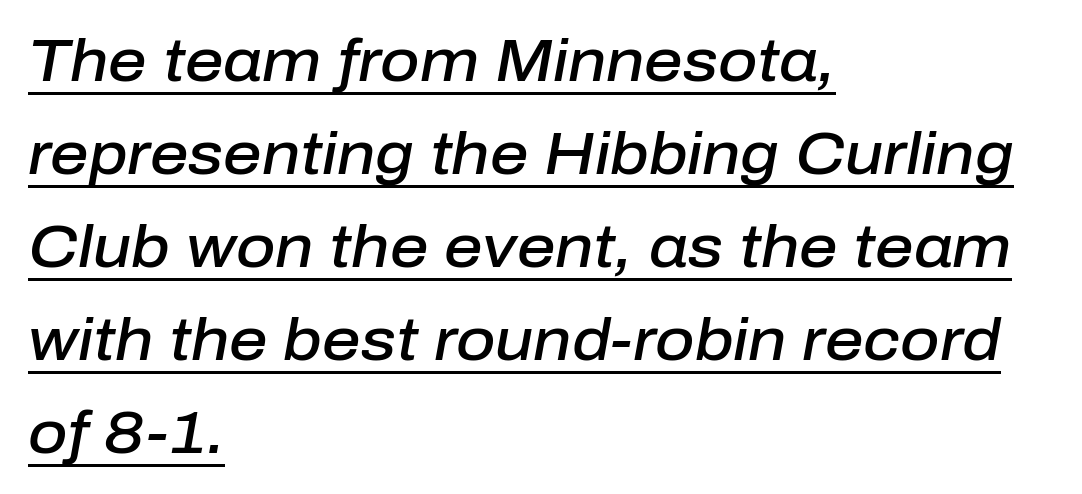
Q: Is the text bold? A: Semi-bold.
Q: Is the text italic (slanted)? A: Yes, it leans right by about 10 degrees.
Q: Is the text underlined? A: Yes.
Q: How is the paragraph aligned? A: Left-aligned.
Q: Is the spacing between letters normal or unusually wide? A: Normal.
Q: Is the spacing between lines tight, normal or loose? A: Normal.
Q: Width (condensed, normal, or wide)? A: Normal.
Q: Stroke contrast? A: Low.
Q: x-height? A: Medium.
Q: Monospaced? A: No.
